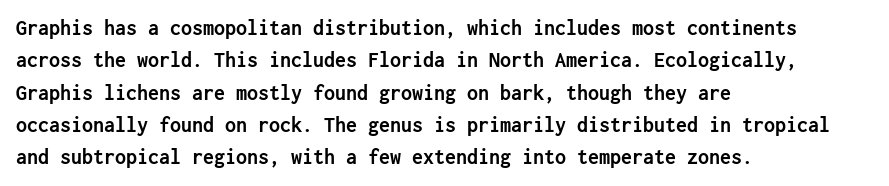
The image shows 22 px bold type, upright; set left-aligned, normal line spacing (1.47x), normal letter spacing, not underlined.
